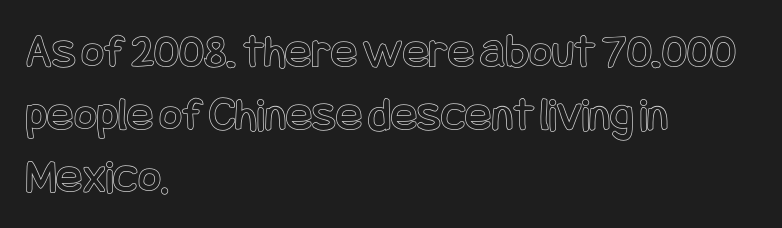
The image shows 49 px condensed type, upright; set left-aligned, normal line spacing (1.28x), normal letter spacing, not underlined; a large x-height.
